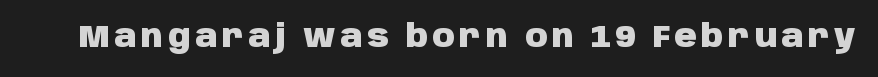
Q: Is the text bold? A: Yes.
Q: Is the text italic (slanted)? A: No, it is upright.
Q: Is the typeface a serif or a sans-serif typeface? A: Sans-serif.
Q: Is the text underlined? A: No.
Q: Width (condensed, normal, or wide)? A: Normal.
Q: Stroke contrast? A: Low.
Q: x-height? A: Large.
Q: Monospaced? A: No.
